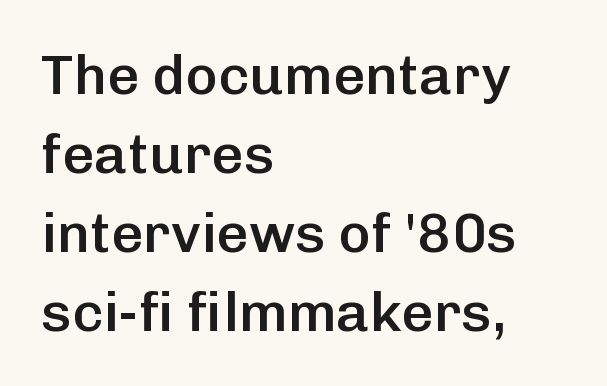
The image shows 56 px semibold sans-serif type, upright; set left-aligned, normal line spacing (1.41x), normal letter spacing, not underlined; low stroke contrast and a medium x-height.
